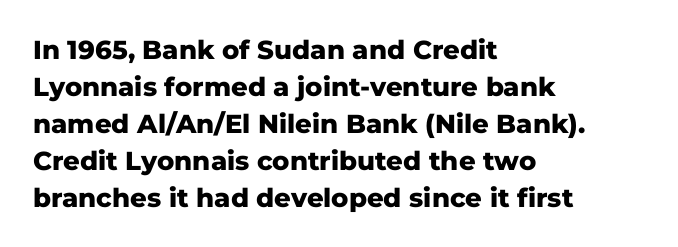
The image shows 26 px bold type, upright; set left-aligned, normal line spacing (1.42x), normal letter spacing, not underlined.
